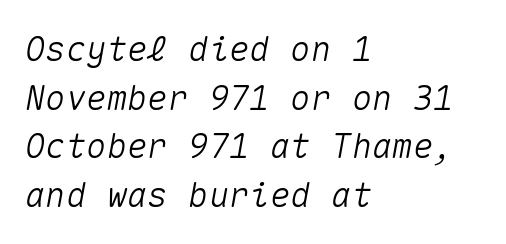
The image shows 34 px text type, italic (leaning right), monospaced; set left-aligned, normal line spacing (1.43x), normal letter spacing, not underlined; medium stroke contrast and a medium x-height.
